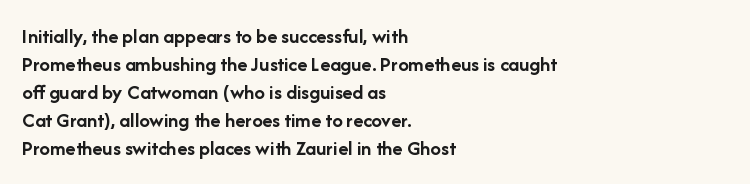
{"italic": "no", "bold": "yes", "underline": "no", "align": "left", "line_spacing": "normal", "line_spacing_ratio": 1.33, "letter_spacing": "normal", "letter_spacing_em": 0.0, "glyph_px": 21}
